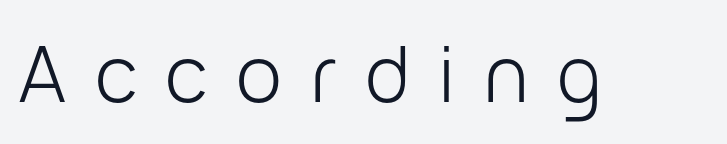
{"serif": "no", "italic": "no", "bold": "no", "weight": "light", "width": "normal", "stroke_contrast": "low", "x_height": "medium", "monospaced": "no", "underline": "no", "letter_spacing": "wide", "letter_spacing_em": 0.36, "glyph_px": 78}
